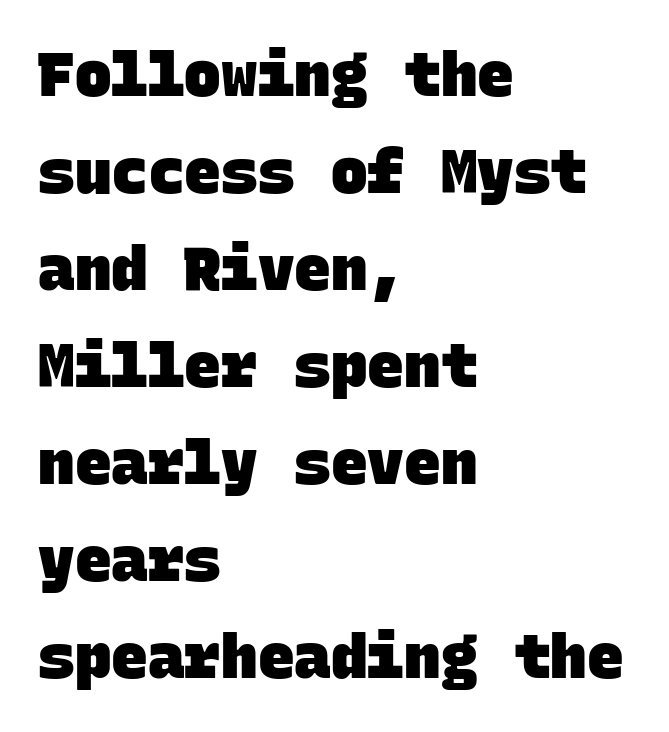
{"serif": "no", "bold": "yes", "weight": "heavy", "width": "normal", "stroke_contrast": "low", "x_height": "large", "monospaced": "yes", "underline": "no", "align": "left", "line_spacing": "normal", "line_spacing_ratio": 1.59, "letter_spacing": "normal", "letter_spacing_em": 0.0, "glyph_px": 61}
